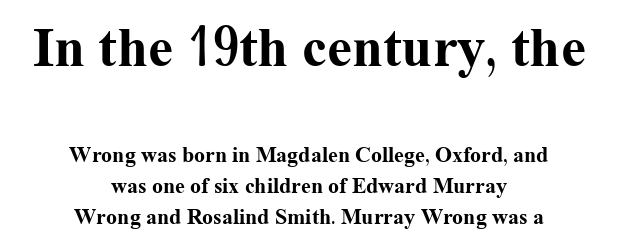
The image shows 56 px bold serif type, upright; set centered, normal line spacing (1.41x), normal letter spacing, not underlined; the first (top) block is 2.55x larger; medium stroke contrast and a medium x-height.
